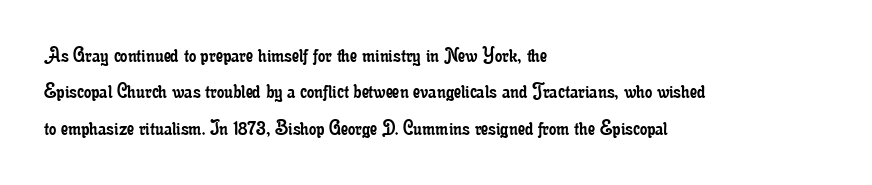
Q: Is the text bold? A: No.
Q: Is the text italic (slanted)? A: No, it is upright.
Q: Is the text underlined? A: No.
Q: How is the paragraph aligned? A: Left-aligned.
Q: Is the spacing between letters normal or unusually wide? A: Normal.
Q: Is the spacing between lines tight, normal or loose? A: Normal.
